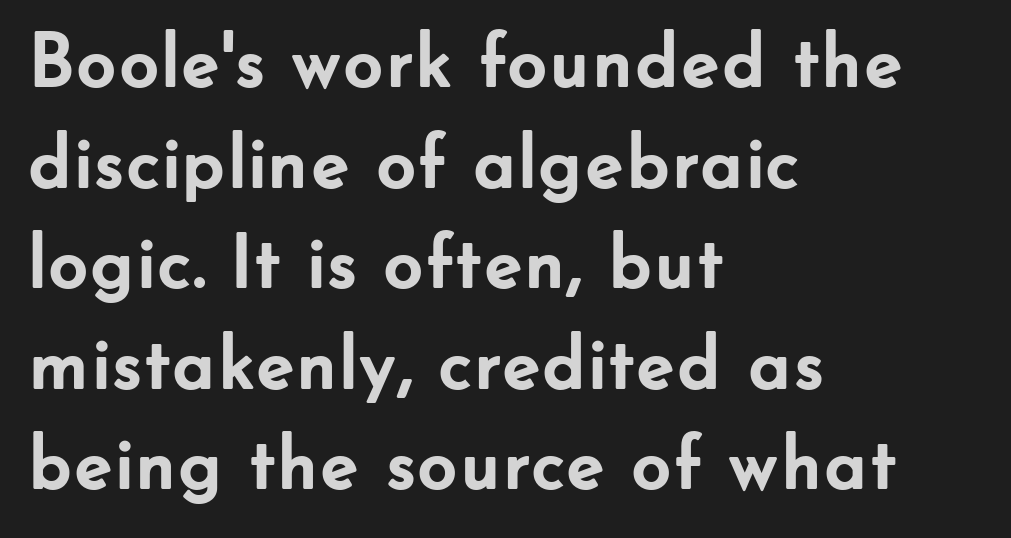
The image shows 78 px semibold sans-serif type, upright; set left-aligned, normal line spacing (1.29x), normal letter spacing, not underlined; low stroke contrast and a small x-height.
